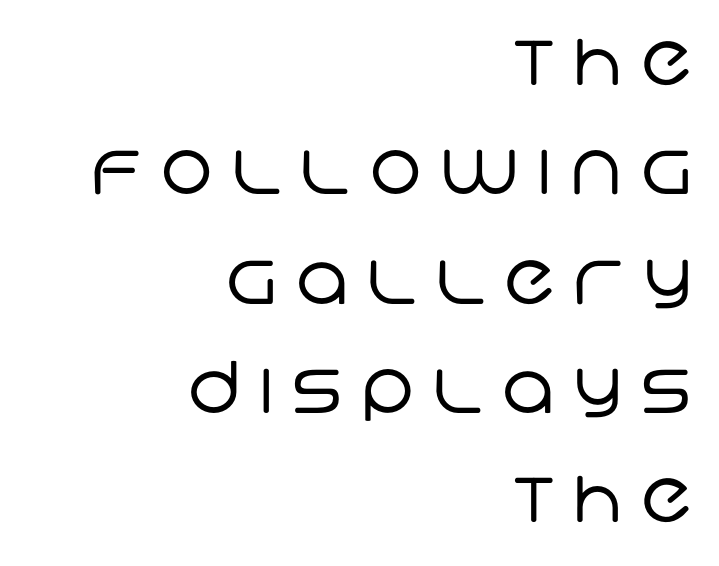
The image shows 71 px regular-weight sans-serif type; set right-aligned, normal line spacing (1.54x), unusually wide letter spacing (+0.26 em), not underlined; low stroke contrast and a large x-height.
